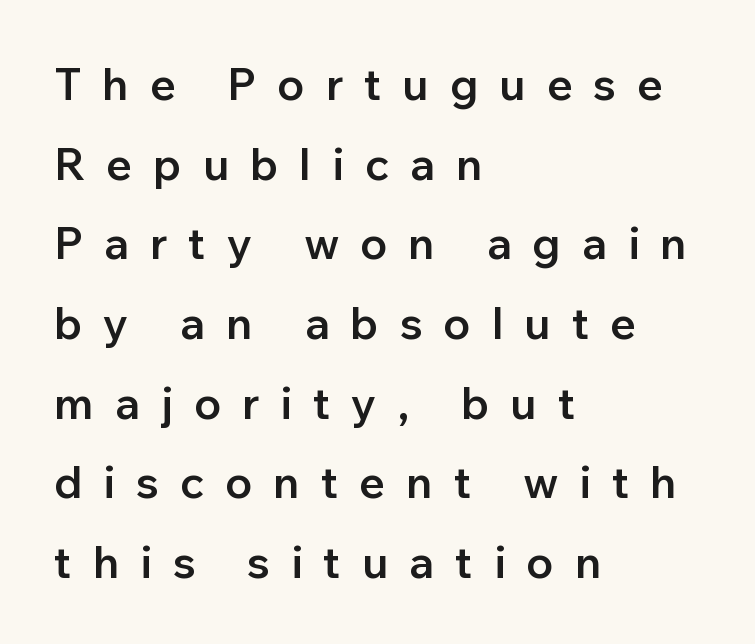
Q: Is the text bold? A: Semi-bold.
Q: Is the text italic (slanted)? A: No, it is upright.
Q: Is the typeface a serif or a sans-serif typeface? A: Sans-serif.
Q: Is the text underlined? A: No.
Q: How is the paragraph aligned? A: Left-aligned.
Q: Is the spacing between letters normal or unusually wide? A: Unusually wide.
Q: Width (condensed, normal, or wide)? A: Normal.
Q: Stroke contrast? A: Low.
Q: x-height? A: Medium.
Q: Monospaced? A: No.
